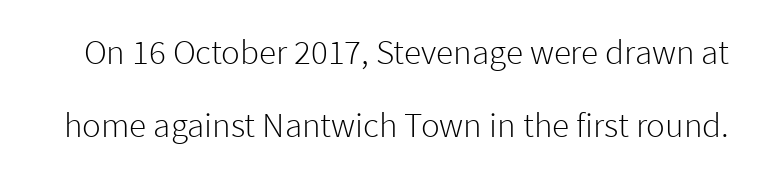
Q: Is the text bold? A: No.
Q: Is the text italic (slanted)? A: No, it is upright.
Q: Is the typeface a serif or a sans-serif typeface? A: Sans-serif.
Q: Is the text underlined? A: No.
Q: Is the spacing between letters normal or unusually wide? A: Normal.
Q: Is the spacing between lines tight, normal or loose? A: Loose.
Q: Width (condensed, normal, or wide)? A: Normal.
Q: Stroke contrast? A: Low.
Q: x-height? A: Medium.
Q: Monospaced? A: No.
